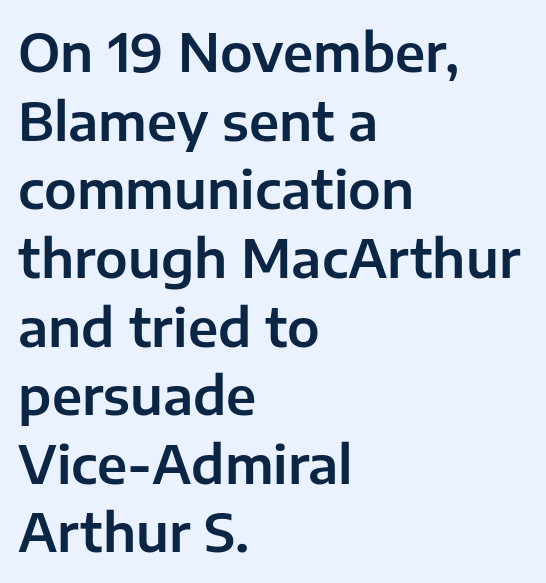
{"serif": "no", "italic": "no", "width": "normal", "stroke_contrast": "low", "x_height": "medium", "monospaced": "no", "underline": "no", "align": "left", "line_spacing": "normal", "line_spacing_ratio": 1.32, "letter_spacing": "normal", "letter_spacing_em": 0.0, "glyph_px": 52}
